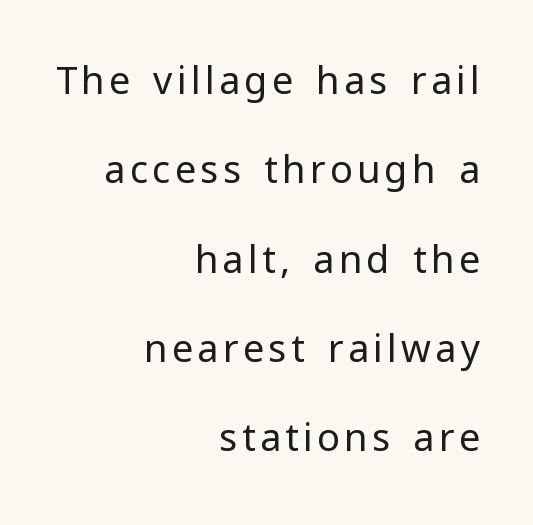
Q: Is the text bold? A: No.
Q: Is the text italic (slanted)? A: No, it is upright.
Q: Is the typeface a serif or a sans-serif typeface? A: Sans-serif.
Q: Is the text underlined? A: No.
Q: How is the paragraph aligned? A: Right-aligned.
Q: Is the spacing between lines tight, normal or loose? A: Loose.
Q: Width (condensed, normal, or wide)? A: Normal.
Q: Stroke contrast? A: Low.
Q: x-height? A: Medium.
Q: Monospaced? A: No.
